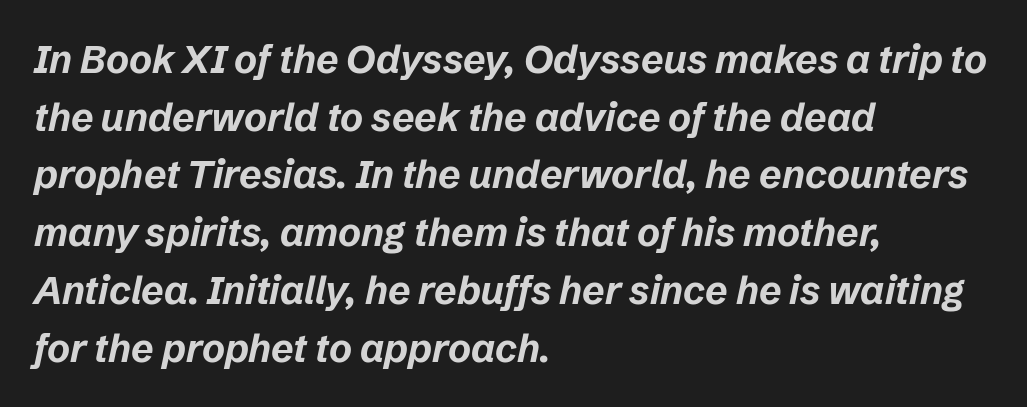
Q: Is the text bold? A: Yes.
Q: Is the text italic (slanted)? A: Yes, it leans right by about 12 degrees.
Q: Is the text underlined? A: No.
Q: How is the paragraph aligned? A: Left-aligned.
Q: Is the spacing between letters normal or unusually wide? A: Normal.
Q: Is the spacing between lines tight, normal or loose? A: Normal.
Q: Width (condensed, normal, or wide)? A: Normal.
Q: Stroke contrast? A: Low.
Q: x-height? A: Medium.
Q: Monospaced? A: No.
